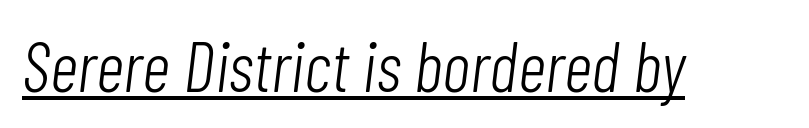
{"italic": "yes", "lean": "right", "slant_degrees": 7, "bold": "no", "weight": "light", "width": "condensed", "stroke_contrast": "low", "x_height": "medium", "monospaced": "no", "underline": "yes", "letter_spacing": "normal", "letter_spacing_em": 0.0, "glyph_px": 70}
